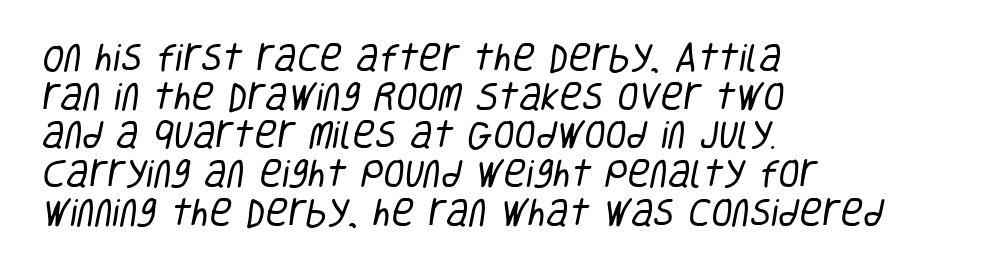
Q: Is the text bold? A: No.
Q: Is the typeface a serif or a sans-serif typeface? A: Sans-serif.
Q: Is the text underlined? A: No.
Q: How is the paragraph aligned? A: Left-aligned.
Q: Is the spacing between letters normal or unusually wide? A: Normal.
Q: Is the spacing between lines tight, normal or loose? A: Normal.
Q: Width (condensed, normal, or wide)? A: Condensed.
Q: Stroke contrast? A: Low.
Q: x-height? A: Large.
Q: Monospaced? A: No.
